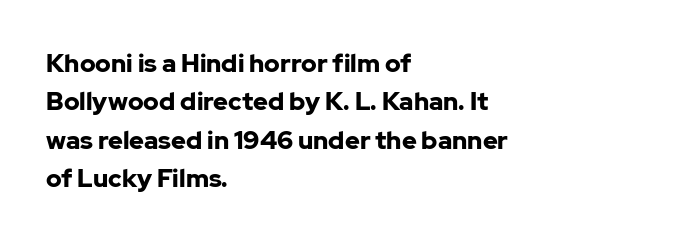
The image shows 25 px bold type, upright; set left-aligned, normal line spacing (1.54x), normal letter spacing, not underlined.
